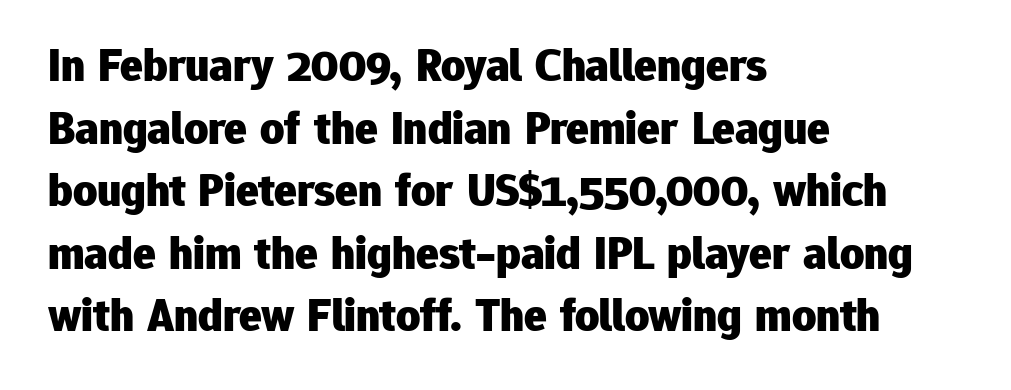
{"serif": "no", "italic": "no", "bold": "yes", "weight": "heavy", "width": "normal", "stroke_contrast": "low", "x_height": "medium", "monospaced": "no", "underline": "no", "align": "left", "line_spacing": "normal", "line_spacing_ratio": 1.33, "letter_spacing": "normal", "letter_spacing_em": 0.0, "glyph_px": 47}
